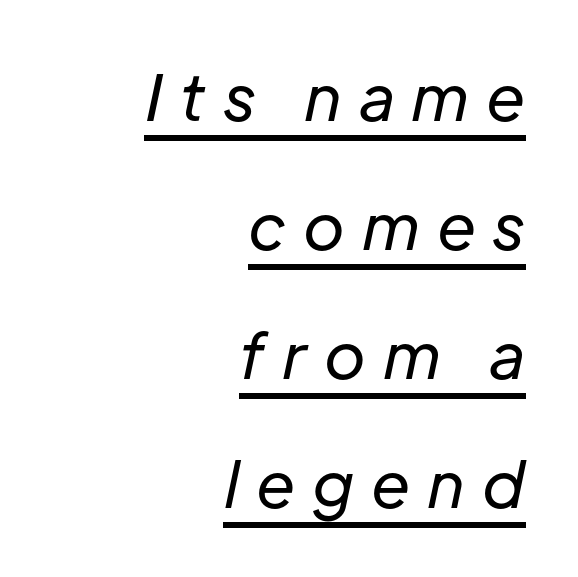
Whoever set this chose breathing room over compactness in the vertical rhythm. This sample has the flowing, uneven cadence of proportional lettering. The rendering uses the underline text-decoration. Does extra space separate the letters? Yes, quite a lot of it. The passage shown is not bold in any degree. The passage is arranged like a letterhead date or caption credit — flush right.
